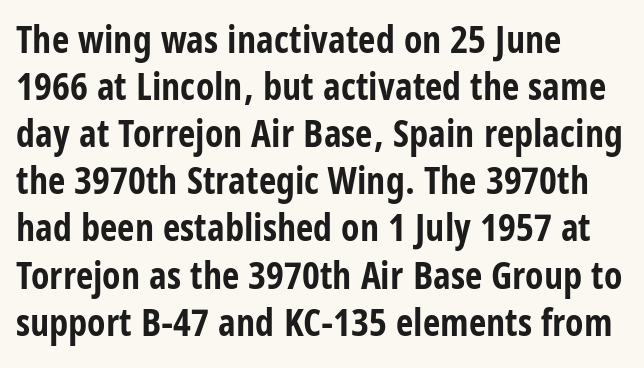
Q: Is the text bold? A: Yes.
Q: Is the text italic (slanted)? A: No, it is upright.
Q: Is the typeface a serif or a sans-serif typeface? A: Sans-serif.
Q: Is the text underlined? A: No.
Q: How is the paragraph aligned? A: Left-aligned.
Q: Is the spacing between letters normal or unusually wide? A: Normal.
Q: Width (condensed, normal, or wide)? A: Condensed.
Q: Stroke contrast? A: Low.
Q: x-height? A: Large.
Q: Monospaced? A: No.
